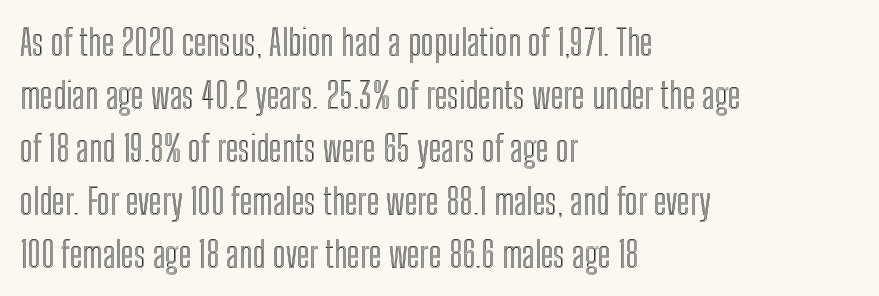
All the whitespace from short lines collects on the right. Lines of text with bare space underneath. Ordinary non-slanted type is in use. A typesetter would call this proportional, since set widths differ per character. The passage shown has conventional tracking throughout.
